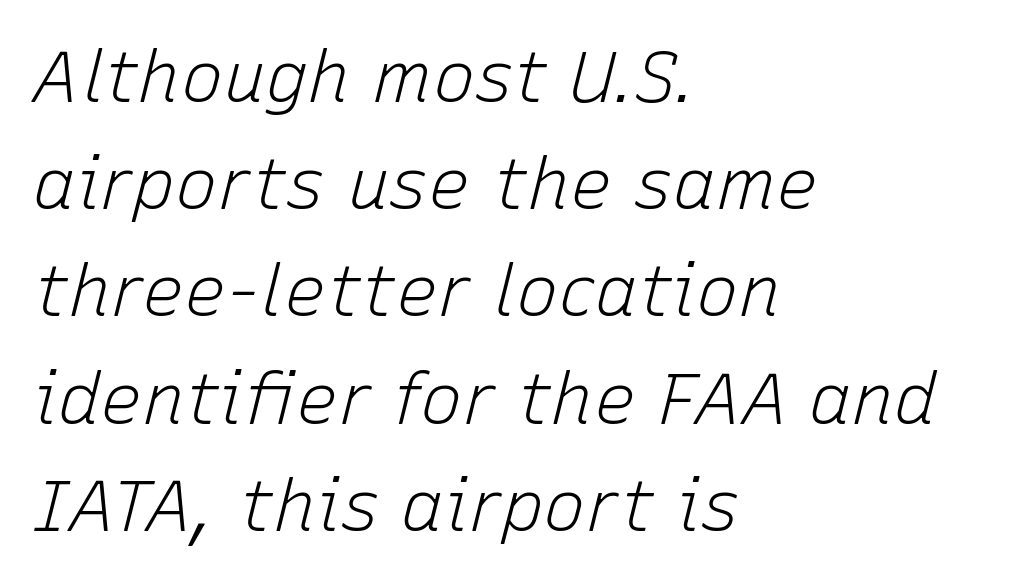
Q: Is the text bold? A: No.
Q: Is the text italic (slanted)? A: Yes, it leans right by about 15 degrees.
Q: Is the text underlined? A: No.
Q: How is the paragraph aligned? A: Left-aligned.
Q: Is the spacing between letters normal or unusually wide? A: Normal.
Q: Is the spacing between lines tight, normal or loose? A: Normal.
Q: Width (condensed, normal, or wide)? A: Normal.
Q: Stroke contrast? A: Low.
Q: x-height? A: Medium.
Q: Monospaced? A: No.
